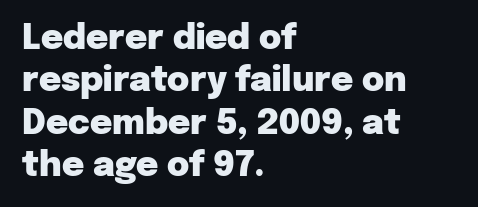
Do the characters align in a grid? No, the font is proportional. One-word summary of the alignment: left. Check under the words: just untouched page. In terms of letterform style, serifs are entirely absent.
